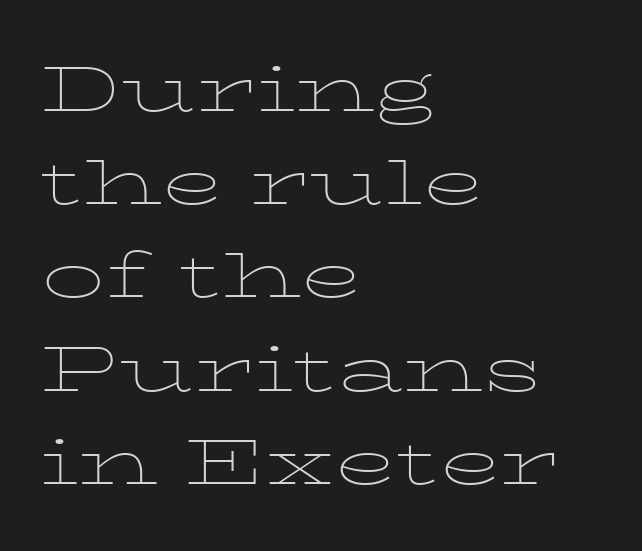
The image shows 63 px thin, wide serif type, upright; set left-aligned, normal line spacing (1.48x), normal letter spacing, not underlined; low stroke contrast and a medium x-height.
